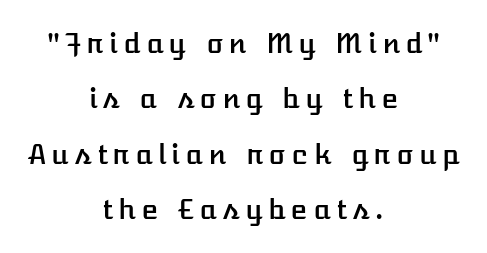
The typography opts for an upright posture over an oblique one. The foot of each line stays bare and open. In CSS terms this would be text-align: center. Compared with typical paragraphs, the rows here are farther apart. Varying glyph widths throughout — classic text-font behaviour.
